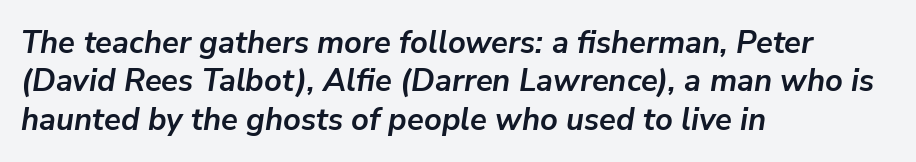
The image shows 31 px semibold type, italic (leaning right); set left-aligned, line spacing 1.24x, normal letter spacing, not underlined; low stroke contrast and a medium x-height.
